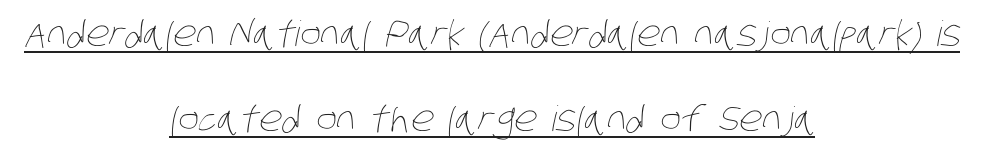
Leading is clearly above the norm, producing a sparse column. Typeset on center — no edge is straight. Letters have the restrained weight of plain body copy at most. Is this a fixed-width face? No — the glyphs have proportional, varying widths.
